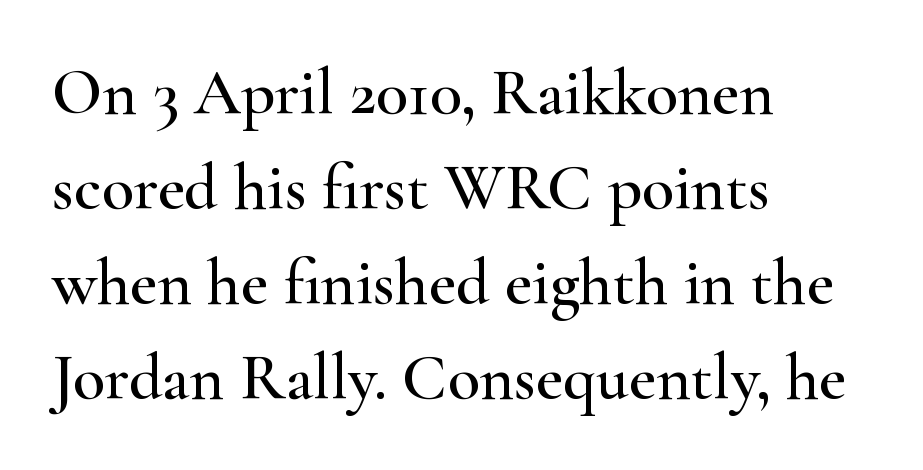
{"serif": "yes", "italic": "no", "width": "wide", "stroke_contrast": "high", "x_height": "small", "monospaced": "no", "underline": "no", "align": "left", "line_spacing": "normal", "line_spacing_ratio": 1.44, "letter_spacing": "normal", "letter_spacing_em": 0.0, "glyph_px": 66}
